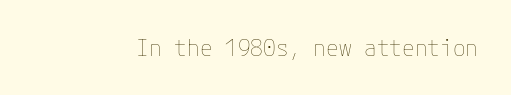
The type is set solid horizontally, with unmodified tracking. Words float on clear page, feet unadorned. A quiet, ordinary-to-light weight characterises the typeface. The type sits square on the baseline with zero lean.
